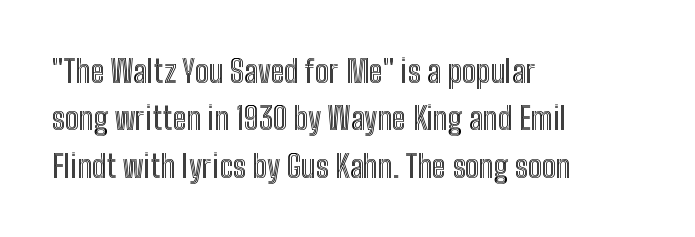
{"italic": "no", "width": "condensed", "x_height": "medium", "monospaced": "no", "underline": "no", "align": "left", "line_spacing": "normal", "line_spacing_ratio": 1.53, "letter_spacing": "normal", "letter_spacing_em": 0.0, "glyph_px": 31}
